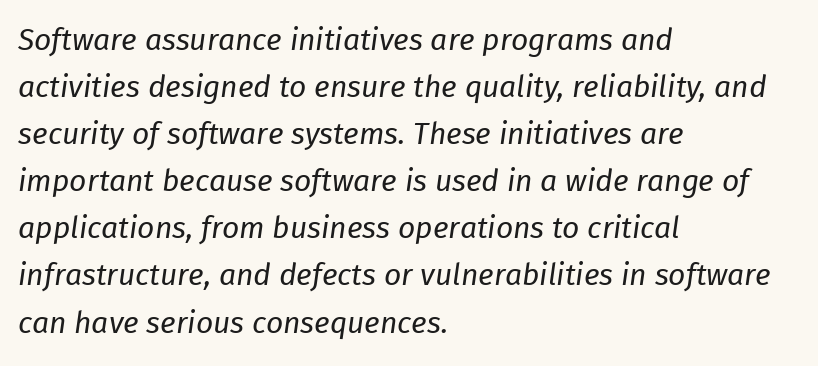
The image shows 30 px regular-weight type, italic (leaning right); set left-aligned, normal line spacing (1.57x), normal letter spacing, not underlined; low stroke contrast and a medium x-height.
